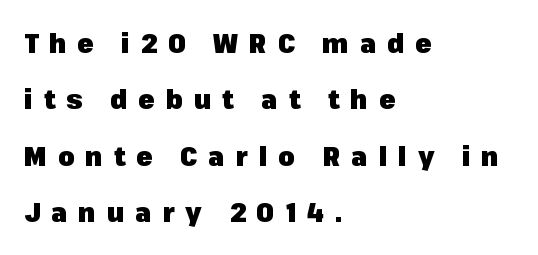
{"italic": "no", "bold": "yes", "underline": "no", "align": "left", "line_spacing": "loose", "line_spacing_ratio": 2.09, "letter_spacing": "wide", "letter_spacing_em": 0.4, "glyph_px": 27}
